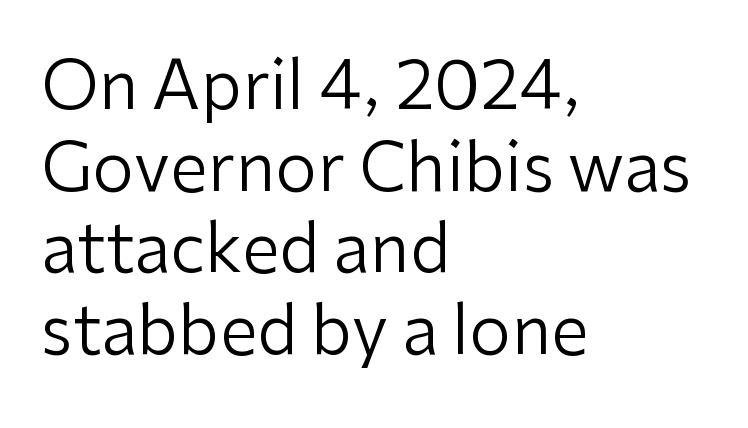
Q: Is the text bold? A: No.
Q: Is the text italic (slanted)? A: No, it is upright.
Q: Is the typeface a serif or a sans-serif typeface? A: Sans-serif.
Q: Is the text underlined? A: No.
Q: How is the paragraph aligned? A: Left-aligned.
Q: Is the spacing between letters normal or unusually wide? A: Normal.
Q: Width (condensed, normal, or wide)? A: Normal.
Q: Stroke contrast? A: Low.
Q: x-height? A: Medium.
Q: Monospaced? A: No.
